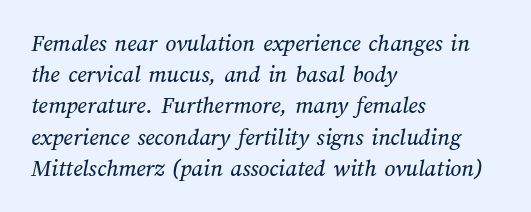
Q: Is the text underlined? A: No.
Q: How is the paragraph aligned? A: Left-aligned.
Q: Is the spacing between letters normal or unusually wide? A: Normal.
Q: Is the spacing between lines tight, normal or loose? A: Normal.
